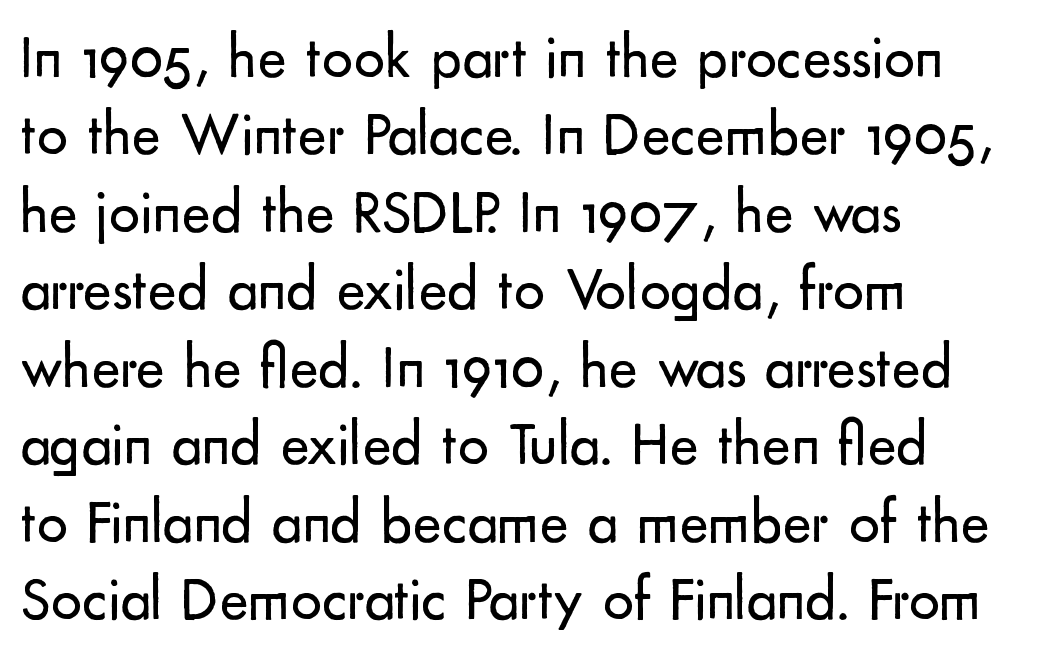
The image shows 61 px regular-weight sans-serif type, upright; set left-aligned, normal line spacing (1.27x), normal letter spacing, not underlined; low stroke contrast and a small x-height.
